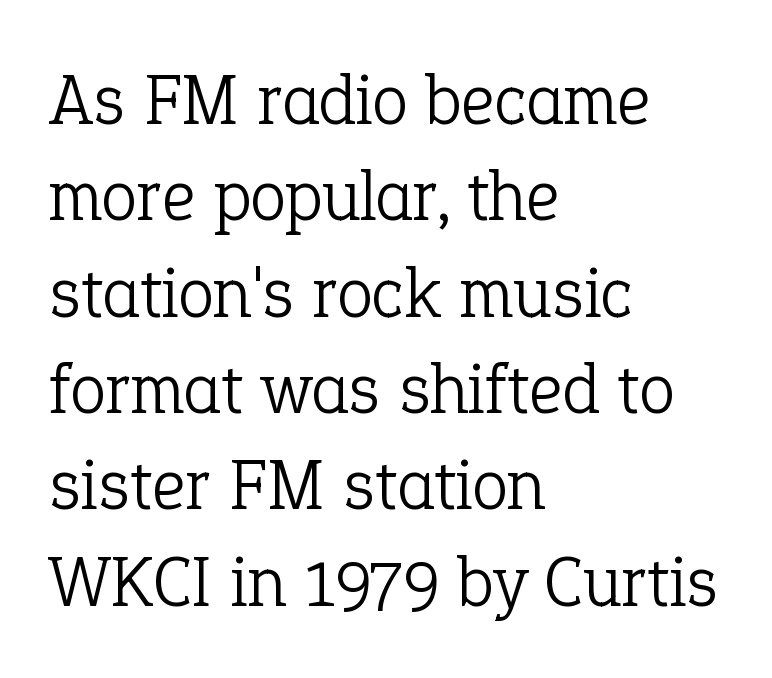
{"serif": "yes", "italic": "no", "bold": "no", "weight": "light", "width": "normal", "stroke_contrast": "low", "x_height": "medium", "monospaced": "no", "underline": "no", "align": "left", "line_spacing": "normal", "line_spacing_ratio": 1.32, "letter_spacing": "normal", "letter_spacing_em": 0.0, "glyph_px": 73}
